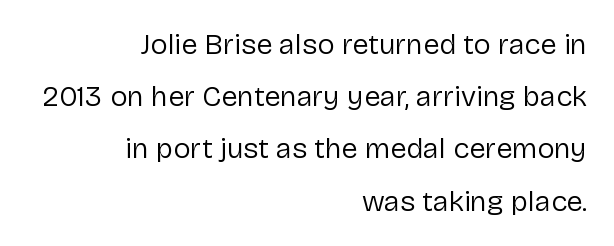
The image shows 29 px regular-weight sans-serif type, upright; set right-aligned, line spacing 1.8x, normal letter spacing, not underlined; low stroke contrast and a medium x-height.
